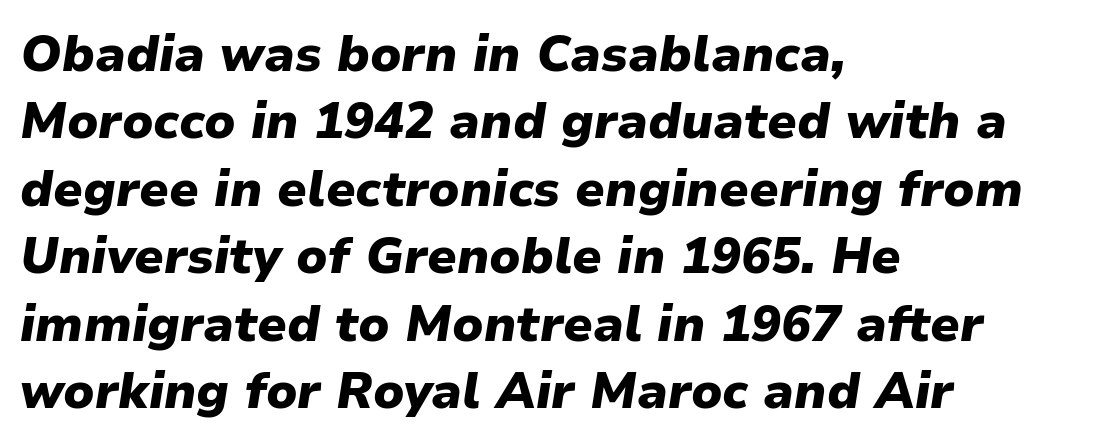
Here the designer chose a conventional face with non-uniform glyph widths. Beneath every word, the page is bare. In terms of letterspacing, this is plain default setting. Left-aligned paragraph, ragged on the right.
